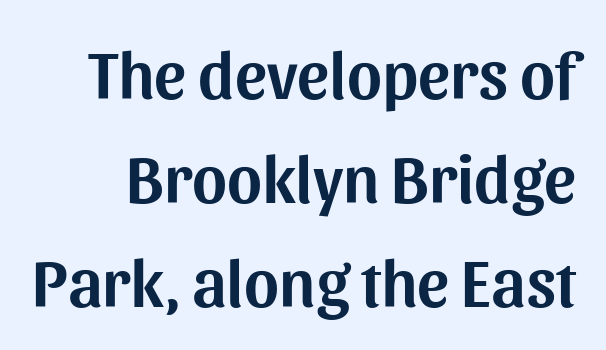
Typographically, this falls in the sans-serif category. Quick note: interline space is typical. Letters rest on an invisible, unmarked baseline. The letters advance in unequal steps, a hallmark of proportional type. Posture: straight, roman, zero tilt. The face used here is rendered with its standard letterfit.
